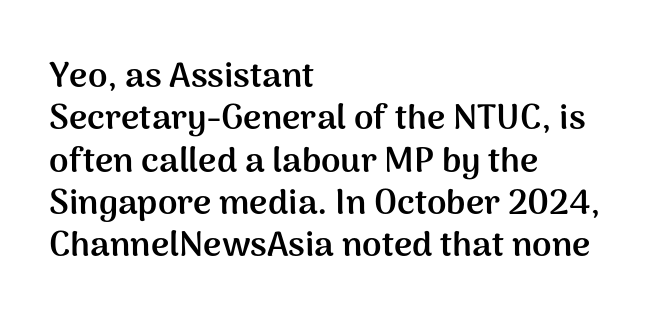
{"serif": "no", "italic": "no", "bold": "yes", "weight": "semibold", "width": "normal", "stroke_contrast": "medium", "x_height": "medium", "monospaced": "no", "underline": "no", "align": "left", "line_spacing_ratio": 1.21, "letter_spacing": "normal", "letter_spacing_em": 0.0, "glyph_px": 35}
